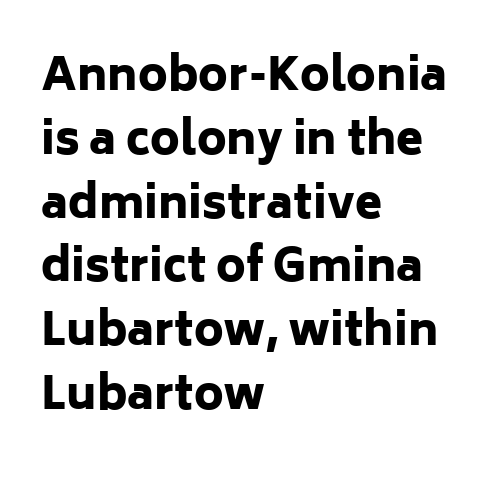
{"serif": "no", "italic": "no", "bold": "yes", "weight": "heavy", "width": "normal", "stroke_contrast": "low", "x_height": "medium", "monospaced": "no", "underline": "no", "align": "left", "line_spacing": "normal", "line_spacing_ratio": 1.45, "letter_spacing": "normal", "letter_spacing_em": 0.0, "glyph_px": 44}
